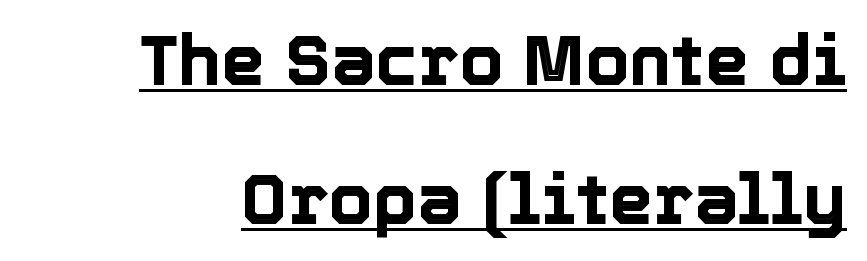
Upright lettering throughout. Varying glyph widths throughout — classic text-font behaviour. Interline gaps are noticeably wide in this sample. Between one letter and the next there's only the usual sliver of space.
